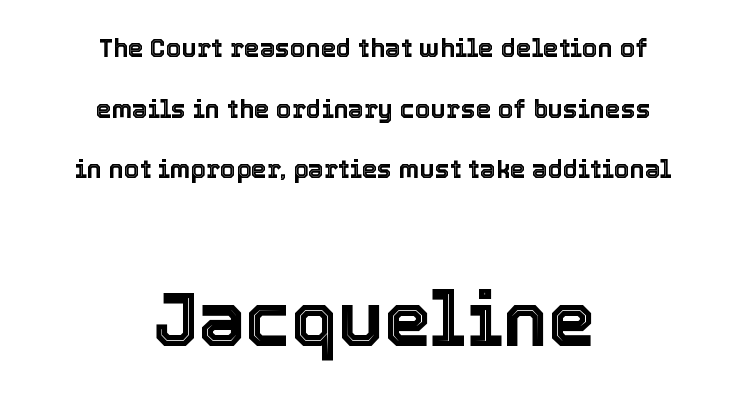
Default kerning and tracking; the words read as compact shapes. A typesetter would call this proportional, since set widths differ per character. Typesetter's note — lower block bumped up in size, upper block left smaller. The lines are quadded center. The area under the type is left untouched.
